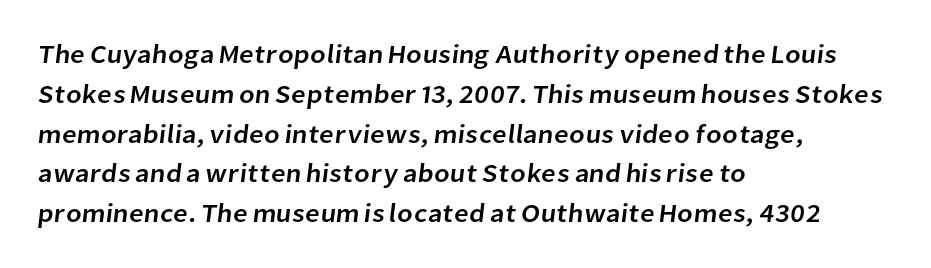
Q: Is the text underlined? A: No.
Q: How is the paragraph aligned? A: Left-aligned.
Q: Is the spacing between letters normal or unusually wide? A: Normal.
Q: Is the spacing between lines tight, normal or loose? A: Normal.
